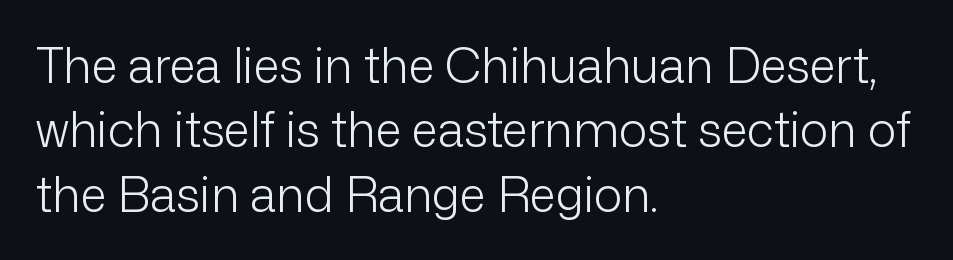
Q: Is the text bold? A: No.
Q: Is the text italic (slanted)? A: No, it is upright.
Q: Is the typeface a serif or a sans-serif typeface? A: Sans-serif.
Q: Is the text underlined? A: No.
Q: How is the paragraph aligned? A: Left-aligned.
Q: Is the spacing between letters normal or unusually wide? A: Normal.
Q: Is the spacing between lines tight, normal or loose? A: Normal.
Q: Width (condensed, normal, or wide)? A: Normal.
Q: Stroke contrast? A: Low.
Q: x-height? A: Medium.
Q: Monospaced? A: No.
